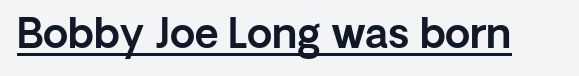
The image shows 41 px sans-serif type, upright; set normal letter spacing, underlined; a medium x-height.
